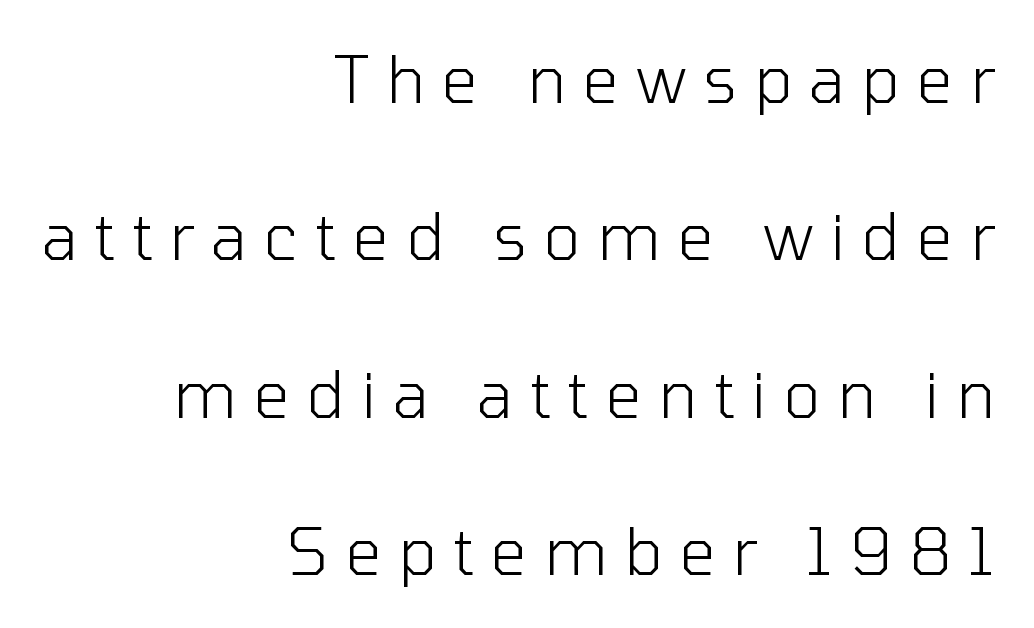
Q: Is the text bold? A: No.
Q: Is the text italic (slanted)? A: No, it is upright.
Q: Is the typeface a serif or a sans-serif typeface? A: Sans-serif.
Q: Is the text underlined? A: No.
Q: How is the paragraph aligned? A: Right-aligned.
Q: Is the spacing between letters normal or unusually wide? A: Unusually wide.
Q: Is the spacing between lines tight, normal or loose? A: Loose.
Q: Width (condensed, normal, or wide)? A: Normal.
Q: Stroke contrast? A: Low.
Q: x-height? A: Medium.
Q: Monospaced? A: No.
